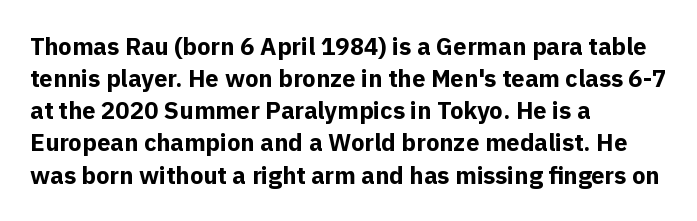
Heavy-handed strokes throughout: this text is bold. Ordinary non-slanted type is in use. The text block is weighted toward the left margin, trailing off unevenly rightward. Students, observe: this is what conventionally led text looks like. Students, note that the glyphs here touch the page at normal intervals. The words here are not underlined.
